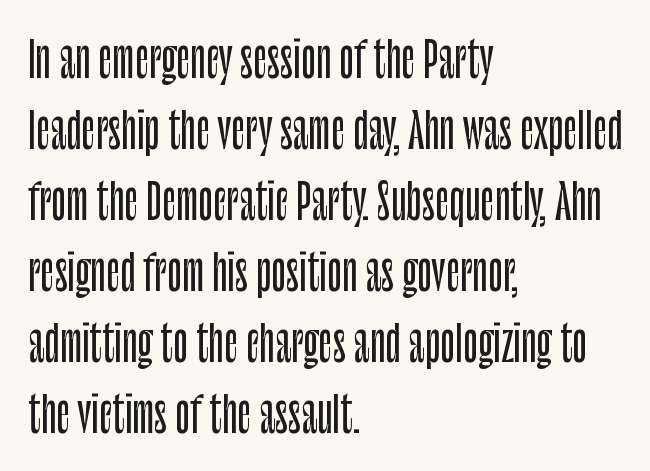
The image shows 49 px condensed sans-serif type, upright; set left-aligned, normal line spacing (1.45x), normal letter spacing, not underlined; low stroke contrast and a large x-height.
